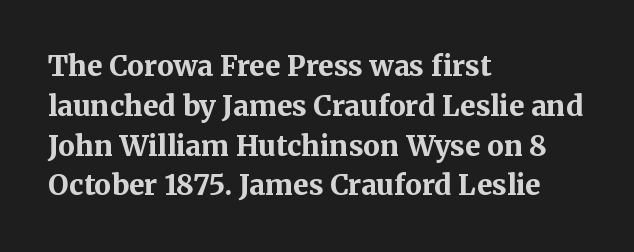
The image shows 28 px bold serif type, upright; set left-aligned, normal line spacing (1.42x), normal letter spacing, not underlined; medium stroke contrast and a medium x-height.
